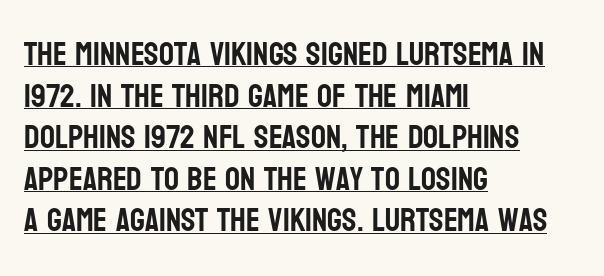
Q: Is the text italic (slanted)? A: No, it is upright.
Q: Is the typeface a serif or a sans-serif typeface? A: Sans-serif.
Q: Is the text underlined? A: Yes.
Q: How is the paragraph aligned? A: Left-aligned.
Q: Is the spacing between letters normal or unusually wide? A: Normal.
Q: Is the spacing between lines tight, normal or loose? A: Normal.
Q: Width (condensed, normal, or wide)? A: Condensed.
Q: Stroke contrast? A: Low.
Q: x-height? A: Large.
Q: Monospaced? A: No.
